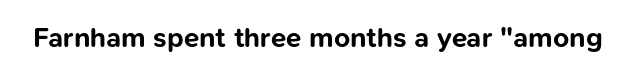
Q: Is the text bold? A: Yes.
Q: Is the text italic (slanted)? A: No, it is upright.
Q: Is the typeface a serif or a sans-serif typeface? A: Sans-serif.
Q: Is the text underlined? A: No.
Q: Is the spacing between letters normal or unusually wide? A: Normal.
Q: Width (condensed, normal, or wide)? A: Normal.
Q: Stroke contrast? A: Low.
Q: x-height? A: Medium.
Q: Monospaced? A: No.
